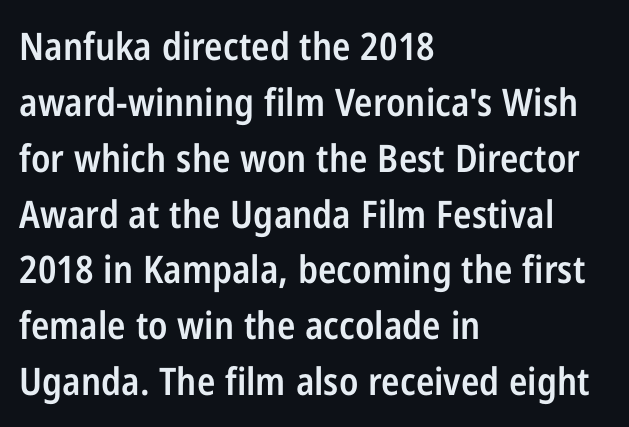
{"serif": "no", "italic": "no", "bold": "semi", "weight": "semibold", "width": "condensed", "stroke_contrast": "low", "x_height": "medium", "monospaced": "no", "underline": "no", "align": "left", "line_spacing": "normal", "line_spacing_ratio": 1.47, "letter_spacing": "normal", "letter_spacing_em": 0.0, "glyph_px": 38}
